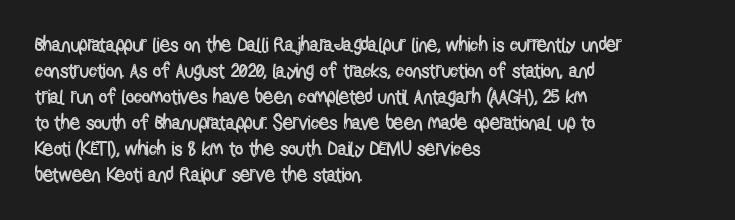
Q: Is the text italic (slanted)? A: No, it is upright.
Q: Is the text underlined? A: No.
Q: How is the paragraph aligned? A: Left-aligned.
Q: Is the spacing between letters normal or unusually wide? A: Normal.
Q: Is the spacing between lines tight, normal or loose? A: Normal.
